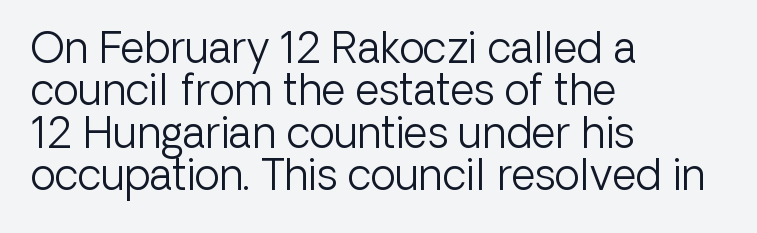
The image shows 42 px light sans-serif type, upright; set left-aligned, tight line spacing (1.01x), normal letter spacing, not underlined; low stroke contrast and a medium x-height.
